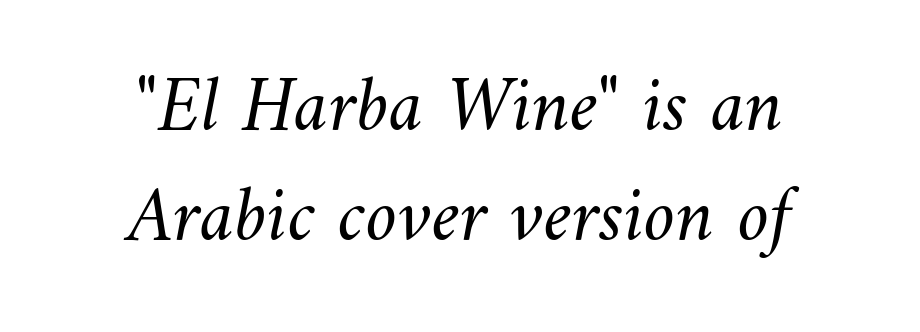
Q: Is the text bold? A: No.
Q: Is the text underlined? A: No.
Q: How is the paragraph aligned? A: Centered.
Q: Is the spacing between letters normal or unusually wide? A: Normal.
Q: Is the spacing between lines tight, normal or loose? A: Normal.
Q: Width (condensed, normal, or wide)? A: Normal.
Q: Stroke contrast? A: Medium.
Q: x-height? A: Small.
Q: Monospaced? A: No.
